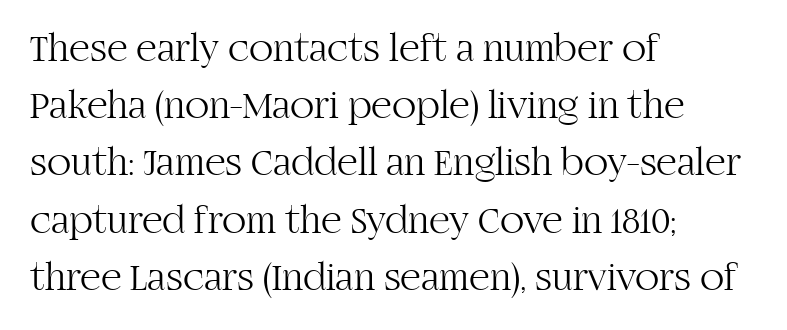
The image shows 40 px light serif type, upright; set left-aligned, normal line spacing (1.43x), normal letter spacing, not underlined; high stroke contrast and a large x-height.
